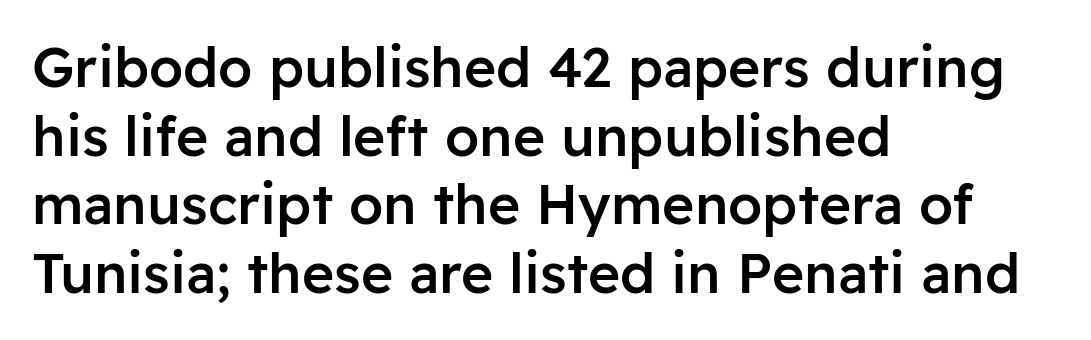
The image shows 55 px semibold sans-serif type, upright; set left-aligned, normal line spacing (1.25x), normal letter spacing, not underlined; low stroke contrast and a medium x-height.
